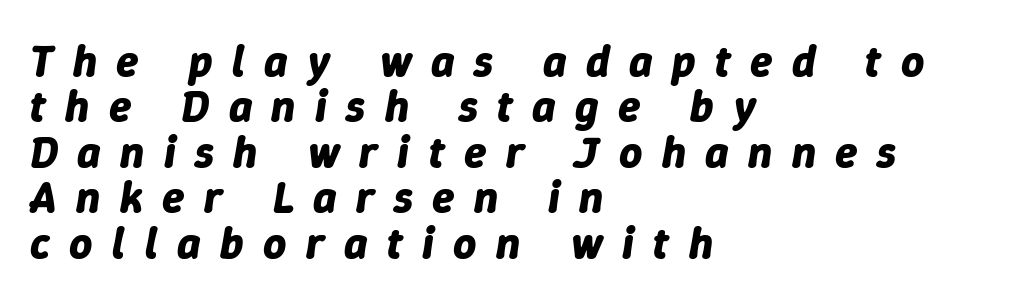
Q: Is the text bold? A: Yes.
Q: Is the text italic (slanted)? A: Yes, it leans right by about 9 degrees.
Q: Is the text underlined? A: No.
Q: How is the paragraph aligned? A: Left-aligned.
Q: Is the spacing between letters normal or unusually wide? A: Unusually wide.
Q: Is the spacing between lines tight, normal or loose? A: Tight.
Q: Width (condensed, normal, or wide)? A: Normal.
Q: Stroke contrast? A: Low.
Q: x-height? A: Medium.
Q: Monospaced? A: No.
